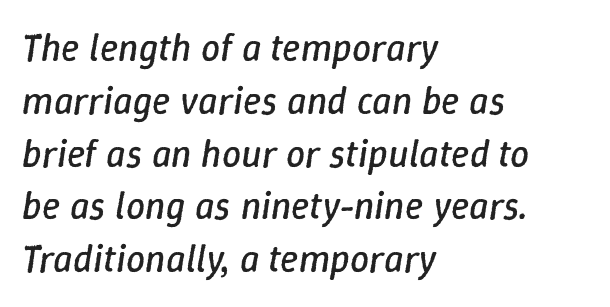
Q: Is the text bold? A: No.
Q: Is the text italic (slanted)? A: Yes, it leans right by about 9 degrees.
Q: Is the text underlined? A: No.
Q: How is the paragraph aligned? A: Left-aligned.
Q: Is the spacing between letters normal or unusually wide? A: Normal.
Q: Is the spacing between lines tight, normal or loose? A: Normal.
Q: Width (condensed, normal, or wide)? A: Normal.
Q: Stroke contrast? A: Low.
Q: x-height? A: Medium.
Q: Monospaced? A: No.
